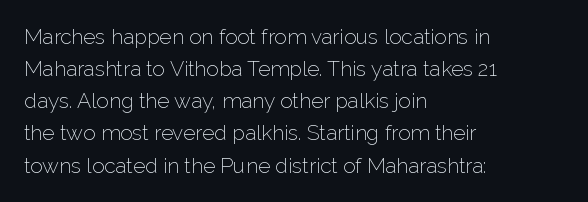
Is the block centered? No — it sits flush against the left margin. Honestly, the row spacing looks completely unremarkable. Check under the words: just untouched page. Ascenders rise straight up at ninety degrees. Nobody touched the tracking dial on this one.
